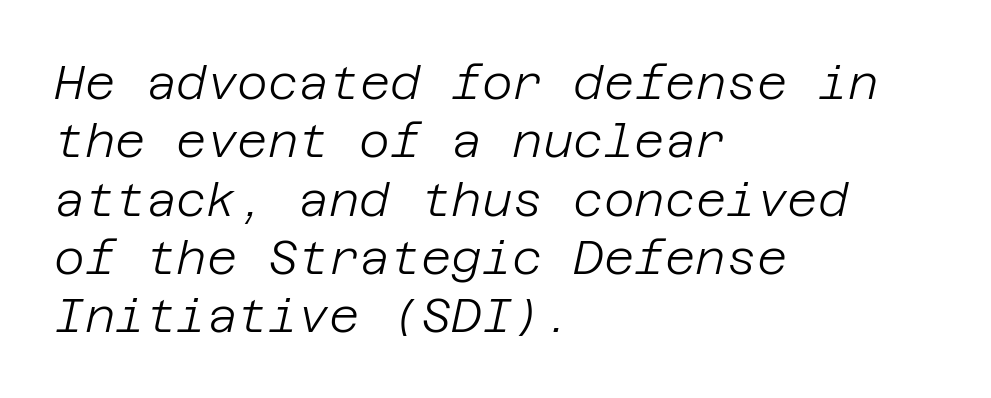
The image shows 47 px light type, italic (leaning right); set left-aligned, line spacing 1.24x, normal letter spacing, not underlined; low stroke contrast and a large x-height.
